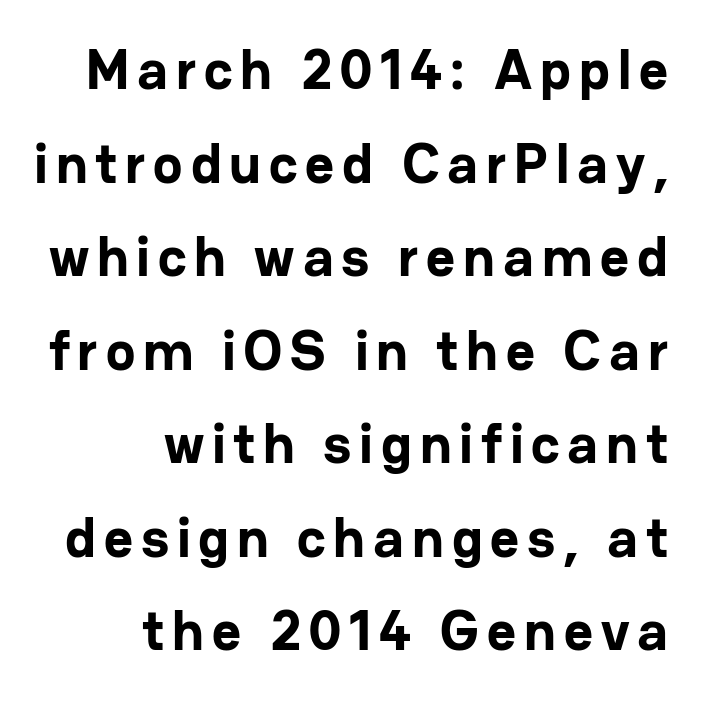
The image shows 56 px bold sans-serif type, upright; set right-aligned, normal line spacing (1.67x), not underlined; low stroke contrast and a medium x-height.
